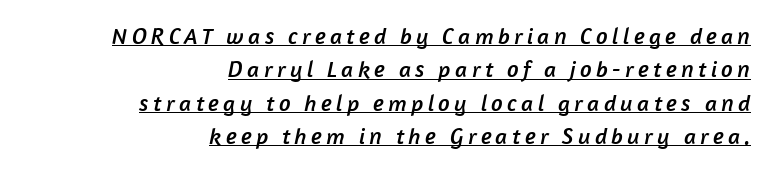
Quick note: underline on. These lines sit exactly where default settings would place them. Is the block centered? No — it sits flush against the right margin.
